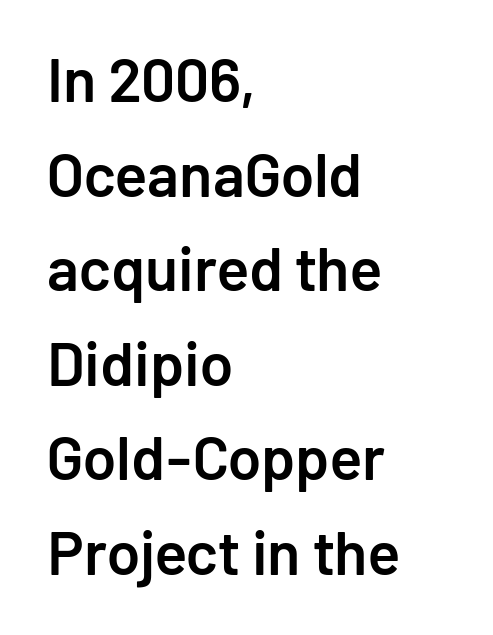
Q: Is the text bold? A: Semi-bold.
Q: Is the text italic (slanted)? A: No, it is upright.
Q: Is the typeface a serif or a sans-serif typeface? A: Sans-serif.
Q: Is the text underlined? A: No.
Q: How is the paragraph aligned? A: Left-aligned.
Q: Is the spacing between letters normal or unusually wide? A: Normal.
Q: Is the spacing between lines tight, normal or loose? A: Normal.
Q: Width (condensed, normal, or wide)? A: Normal.
Q: Stroke contrast? A: Low.
Q: x-height? A: Medium.
Q: Monospaced? A: No.
